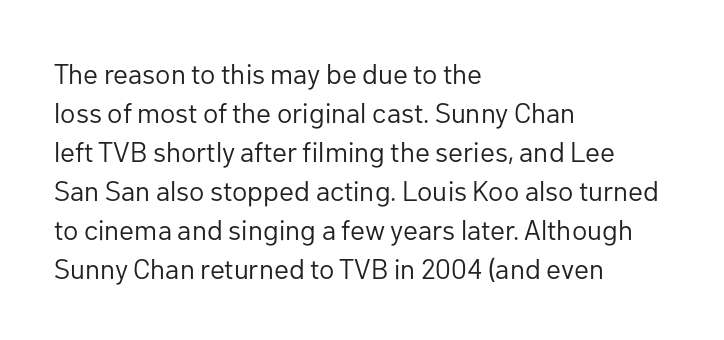
Q: Is the text bold? A: No.
Q: Is the text italic (slanted)? A: No, it is upright.
Q: Is the typeface a serif or a sans-serif typeface? A: Sans-serif.
Q: Is the text underlined? A: No.
Q: How is the paragraph aligned? A: Left-aligned.
Q: Is the spacing between letters normal or unusually wide? A: Normal.
Q: Is the spacing between lines tight, normal or loose? A: Normal.
Q: Width (condensed, normal, or wide)? A: Normal.
Q: Stroke contrast? A: Low.
Q: x-height? A: Medium.
Q: Monospaced? A: No.
